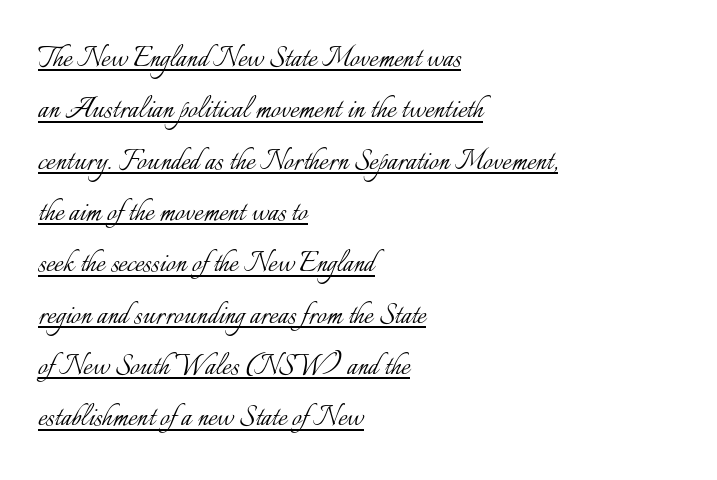
{"bold": "no", "weight": "light", "width": "normal", "stroke_contrast": "low", "x_height": "small", "monospaced": "no", "underline": "yes", "align": "left", "line_spacing": "normal", "line_spacing_ratio": 1.51, "letter_spacing": "normal", "letter_spacing_em": 0.0, "glyph_px": 34}
